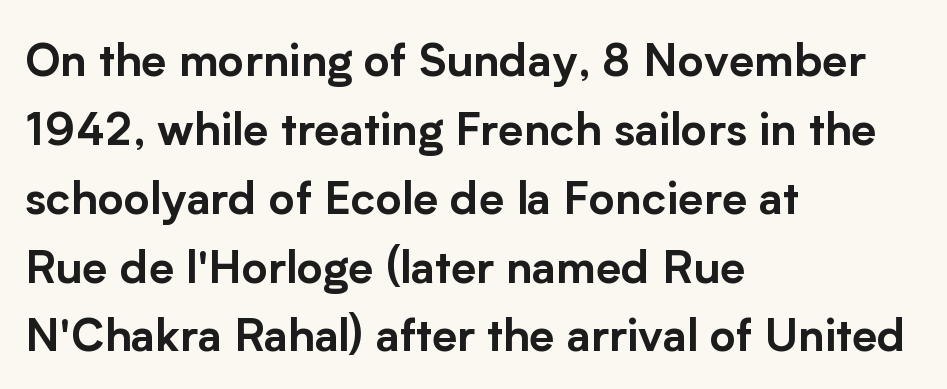
Characters follow at the spacing the type designer built in. No italicization has been applied; the sample stays upright. Looks like regular typesetting: each glyph gets only the width it needs. The vertical gap from one line to the next is medium.
